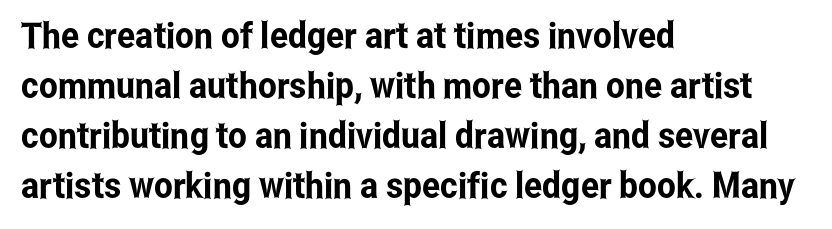
{"serif": "no", "italic": "no", "width": "condensed", "stroke_contrast": "low", "x_height": "medium", "monospaced": "no", "underline": "no", "align": "left", "line_spacing": "normal", "line_spacing_ratio": 1.39, "letter_spacing": "normal", "letter_spacing_em": 0.0, "glyph_px": 36}
